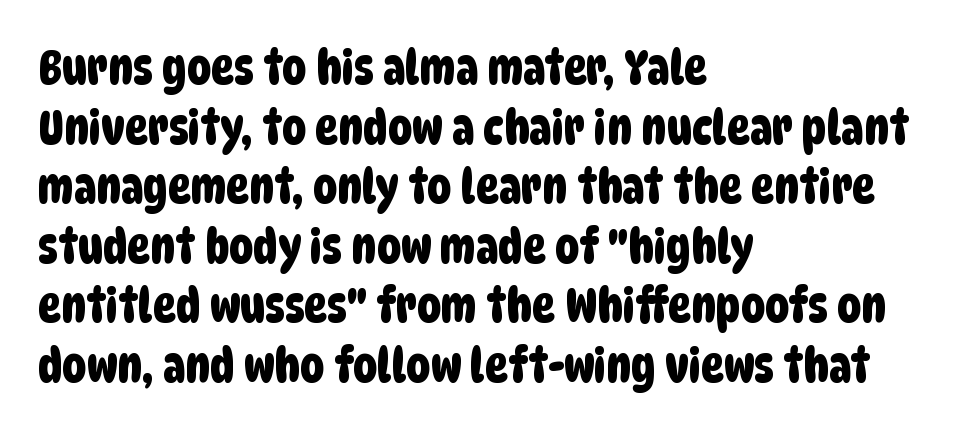
Q: Is the typeface a serif or a sans-serif typeface? A: Sans-serif.
Q: Is the text underlined? A: No.
Q: How is the paragraph aligned? A: Left-aligned.
Q: Is the spacing between letters normal or unusually wide? A: Normal.
Q: Width (condensed, normal, or wide)? A: Condensed.
Q: Stroke contrast? A: Low.
Q: x-height? A: Large.
Q: Monospaced? A: No.
